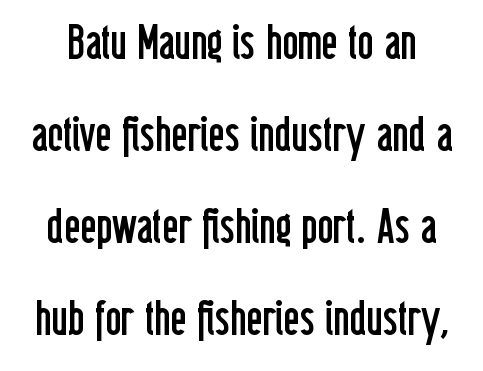
The image shows 49 px regular-weight, condensed sans-serif type, upright; set line spacing 1.88x, normal letter spacing, not underlined; low stroke contrast and a medium x-height.
